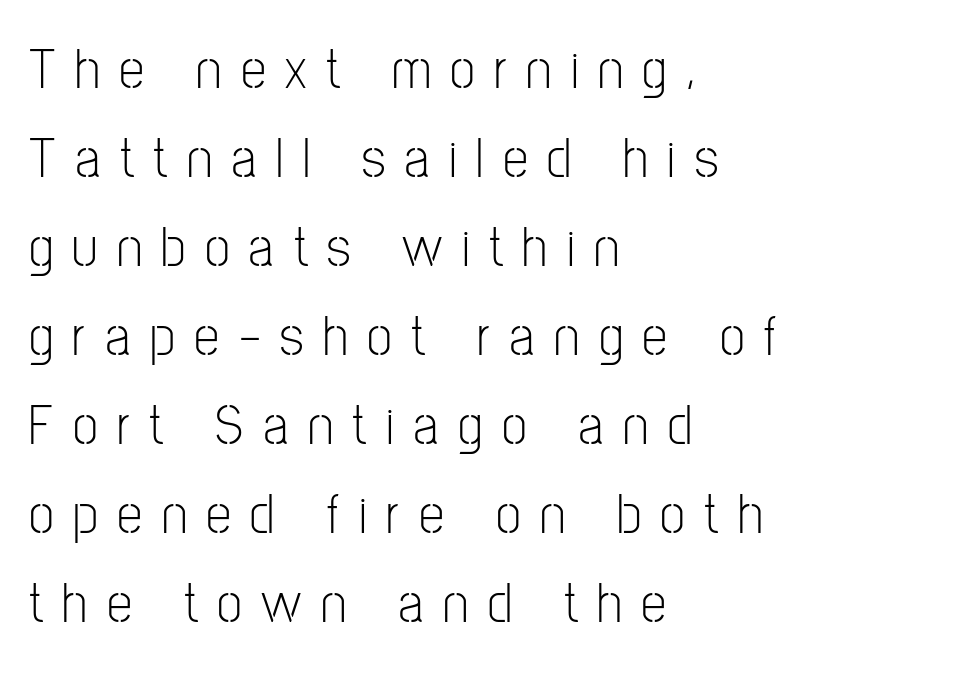
Short and long lines alike share a common starting point at left. These lines sit exactly where default settings would place them. Character widths vary here, with narrow letters taking less room than wide ones. The passage shown is not underscored anywhere. The face used here is a sans, in the tradition of grotesques and geometrics. Ink coverage per letter is moderate at most.
